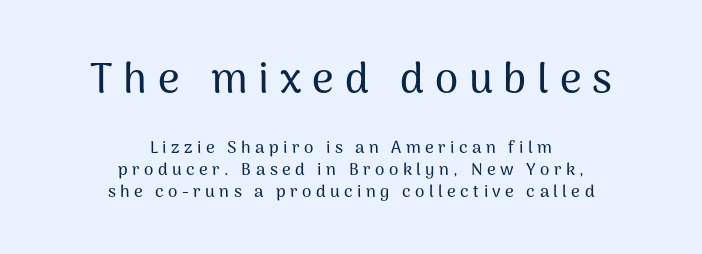
Tracking value appears strongly positive — letters spread wide. Does the leading feel generous? No, just average. This rendering employs a face without finishing strokes, i.e., a sans-serif. Which chunk is bigger? The first one — the top block dwarfs the bottom. Is there any slant? The stems are plumb.
